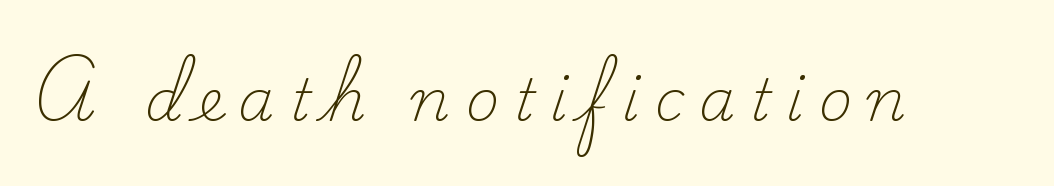
The image shows 58 px light serif type; set unusually wide letter spacing (+0.25 em), not underlined; low stroke contrast and a small x-height.
